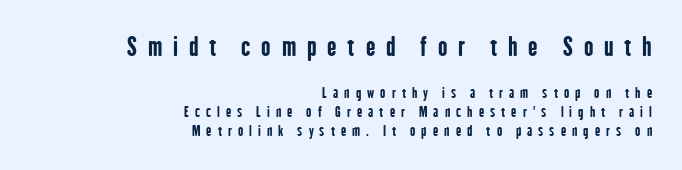
Short and long lines alike share a common ending point at right. Posture: upright roman. The strip under each line holds only bare page. Caption: expanded tracking, letters set apart. The rendering uses a bold face; every stroke is thick and dark. The first block has been scaled up relative to the second.
